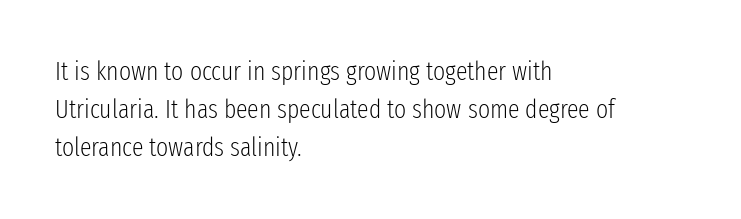
The vertical gap from one line to the next is medium. Quick note: underline off. The characters are drawn with everyday or finer stroke widths. A typesetter would mark this as roman, not italic. Caption: multi-line text, flush left, ragged right.
